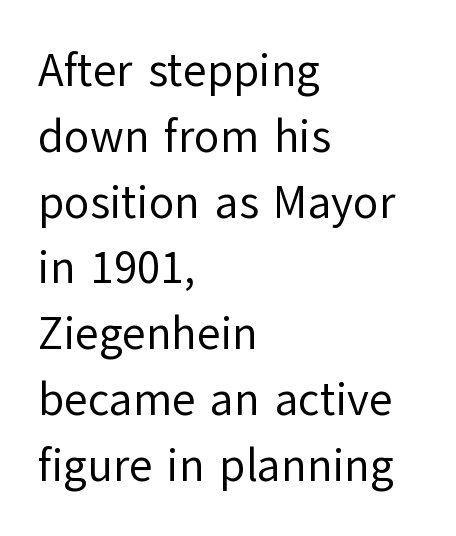
Q: Is the text bold? A: No.
Q: Is the text italic (slanted)? A: No, it is upright.
Q: Is the typeface a serif or a sans-serif typeface? A: Sans-serif.
Q: Is the text underlined? A: No.
Q: How is the paragraph aligned? A: Left-aligned.
Q: Is the spacing between letters normal or unusually wide? A: Normal.
Q: Is the spacing between lines tight, normal or loose? A: Normal.
Q: Width (condensed, normal, or wide)? A: Normal.
Q: Stroke contrast? A: Low.
Q: x-height? A: Medium.
Q: Monospaced? A: No.
